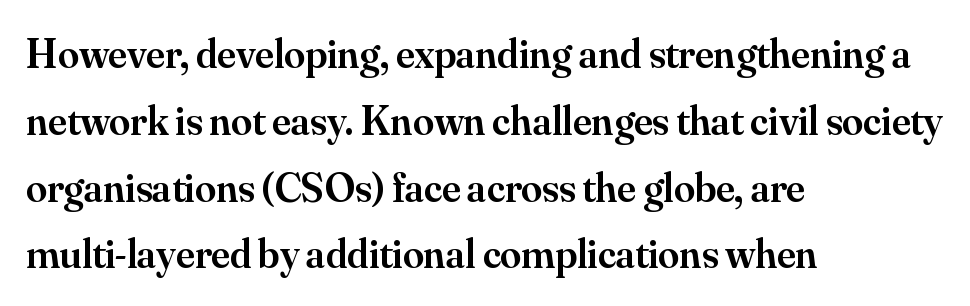
The image shows 42 px semibold serif type, upright; set left-aligned, normal line spacing (1.59x), normal letter spacing, not underlined; medium stroke contrast and a small x-height.
